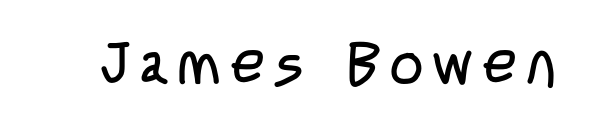
Q: Is the text bold? A: No.
Q: Is the text italic (slanted)? A: No, it is upright.
Q: Is the typeface a serif or a sans-serif typeface? A: Sans-serif.
Q: Is the text underlined? A: No.
Q: Width (condensed, normal, or wide)? A: Condensed.
Q: Stroke contrast? A: Low.
Q: x-height? A: Large.
Q: Monospaced? A: No.
